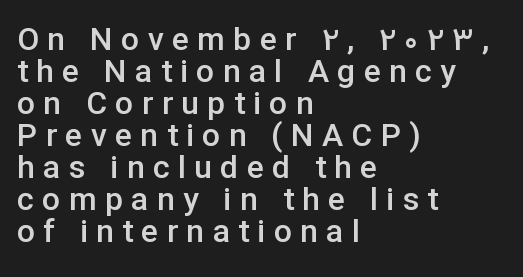
Q: Is the text bold? A: Semi-bold.
Q: Is the text italic (slanted)? A: No, it is upright.
Q: Is the typeface a serif or a sans-serif typeface? A: Sans-serif.
Q: Is the text underlined? A: No.
Q: How is the paragraph aligned? A: Left-aligned.
Q: Is the spacing between letters normal or unusually wide? A: Unusually wide.
Q: Is the spacing between lines tight, normal or loose? A: Tight.
Q: Width (condensed, normal, or wide)? A: Normal.
Q: Stroke contrast? A: Low.
Q: x-height? A: Medium.
Q: Monospaced? A: No.
